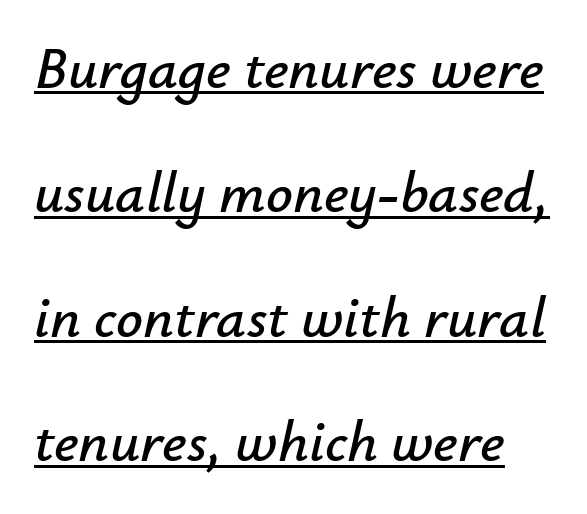
The face used here is rendered with its standard letterfit. Rendered with sloped, italic letterforms. Proportional: the letters do not fall into vertical columns. These characters rest on top of a visible drawn line.
